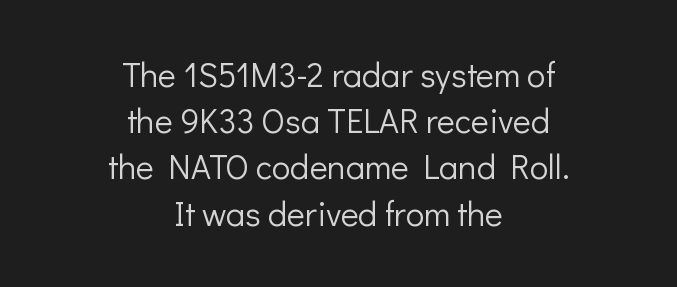
Q: Is the text bold? A: No.
Q: Is the text italic (slanted)? A: No, it is upright.
Q: Is the typeface a serif or a sans-serif typeface? A: Sans-serif.
Q: Is the text underlined? A: No.
Q: How is the paragraph aligned? A: Centered.
Q: Is the spacing between letters normal or unusually wide? A: Normal.
Q: Is the spacing between lines tight, normal or loose? A: Normal.
Q: Width (condensed, normal, or wide)? A: Normal.
Q: Stroke contrast? A: Low.
Q: x-height? A: Medium.
Q: Monospaced? A: No.
